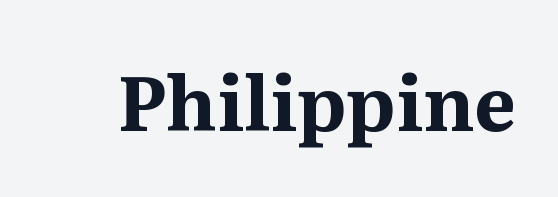
{"serif": "yes", "italic": "no", "bold": "yes", "weight": "bold", "width": "normal", "stroke_contrast": "medium", "x_height": "medium", "monospaced": "no", "underline": "no", "letter_spacing": "normal", "letter_spacing_em": 0.0, "glyph_px": 75}
